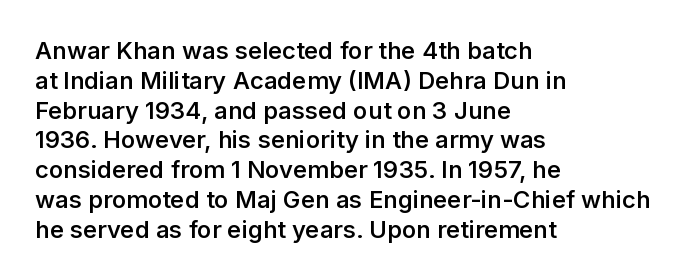
{"italic": "no", "bold": "semi", "underline": "no", "align": "left", "line_spacing_ratio": 1.24, "letter_spacing": "normal", "letter_spacing_em": 0.0, "glyph_px": 24}
